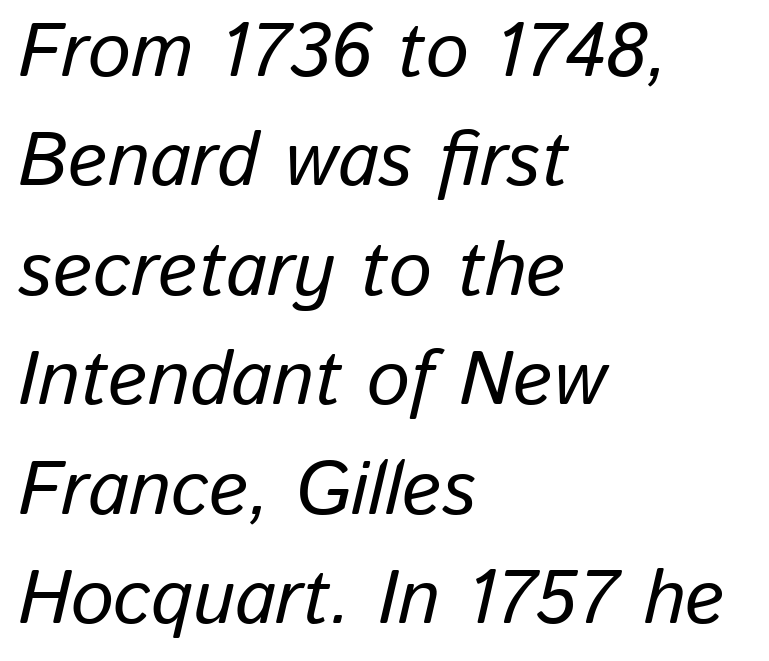
Q: Is the text italic (slanted)? A: Yes, it leans right by about 13 degrees.
Q: Is the text underlined? A: No.
Q: How is the paragraph aligned? A: Left-aligned.
Q: Is the spacing between letters normal or unusually wide? A: Normal.
Q: Is the spacing between lines tight, normal or loose? A: Normal.
Q: Width (condensed, normal, or wide)? A: Normal.
Q: Stroke contrast? A: Low.
Q: x-height? A: Medium.
Q: Monospaced? A: No.
